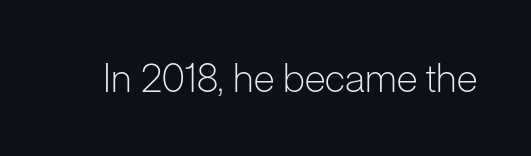
The letters advance in unequal steps, a hallmark of proportional type. Type style note: lacks serifs. Compared with typical body copy, the letter spacing here is the same. Heft: none added — not bold. Notice how the stems are strictly vertical — no italics here. Beneath every word, the page is bare.
